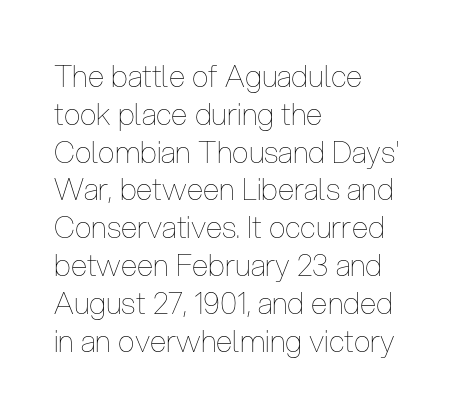
The image shows 30 px thin, condensed type, upright; set left-aligned, normal line spacing (1.26x), normal letter spacing, not underlined; low stroke contrast and a medium x-height.
